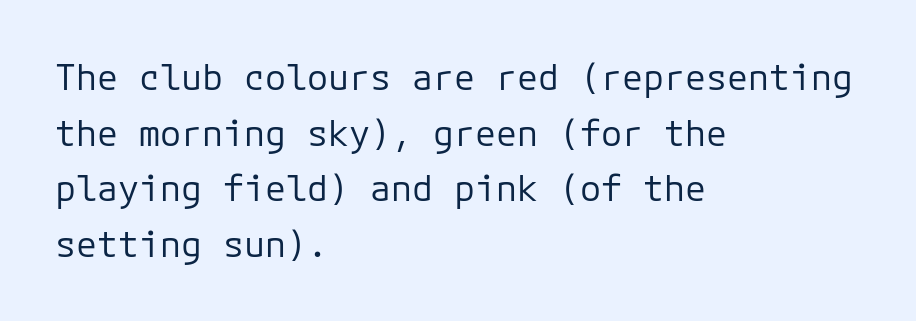
The image shows 35 px regular-weight sans-serif type, upright, monospaced; set left-aligned, normal line spacing (1.59x), normal letter spacing, not underlined; low stroke contrast and a medium x-height.
